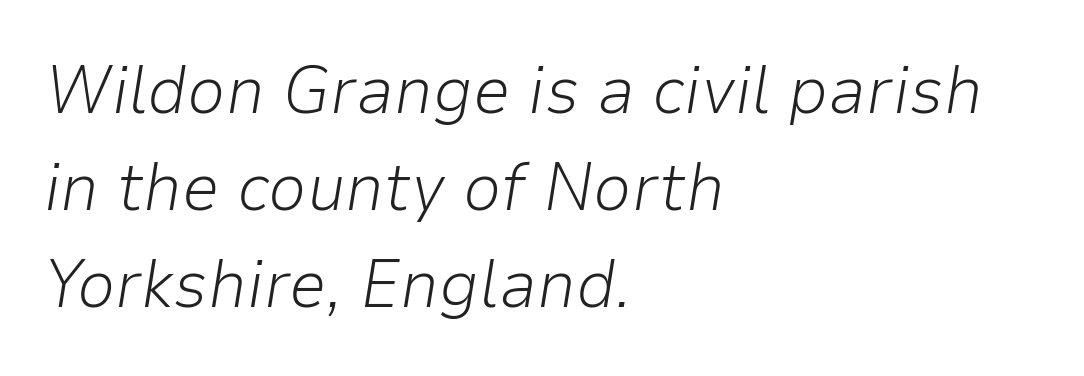
{"italic": "yes", "lean": "right", "slant_degrees": 9, "bold": "no", "weight": "light", "width": "normal", "stroke_contrast": "low", "x_height": "medium", "monospaced": "no", "underline": "no", "align": "left", "line_spacing": "normal", "line_spacing_ratio": 1.43, "letter_spacing": "normal", "letter_spacing_em": 0.0, "glyph_px": 68}
